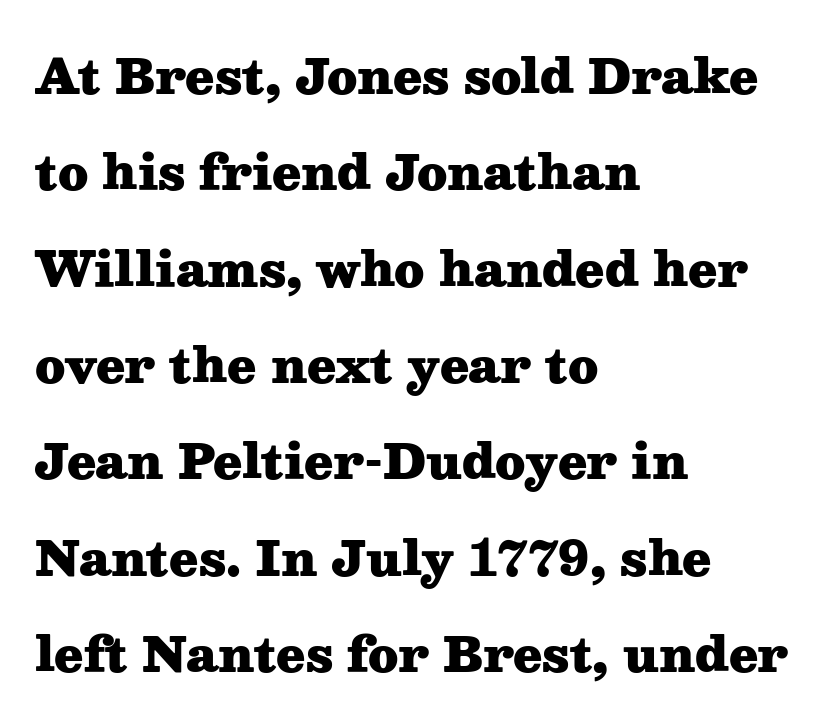
Q: Is the text bold? A: Yes.
Q: Is the text italic (slanted)? A: No, it is upright.
Q: Is the typeface a serif or a sans-serif typeface? A: Serif.
Q: Is the text underlined? A: No.
Q: How is the paragraph aligned? A: Left-aligned.
Q: Is the spacing between letters normal or unusually wide? A: Normal.
Q: Is the spacing between lines tight, normal or loose? A: Loose.
Q: Width (condensed, normal, or wide)? A: Wide.
Q: Stroke contrast? A: Medium.
Q: x-height? A: Medium.
Q: Monospaced? A: No.
